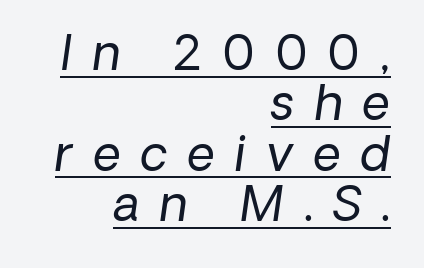
{"italic": "yes", "lean": "right", "slant_degrees": 8, "bold": "no", "weight": "regular", "width": "normal", "stroke_contrast": "low", "x_height": "medium", "monospaced": "no", "underline": "yes", "align": "right", "line_spacing": "tight", "line_spacing_ratio": 1.05, "letter_spacing": "wide", "letter_spacing_em": 0.42, "glyph_px": 48}
